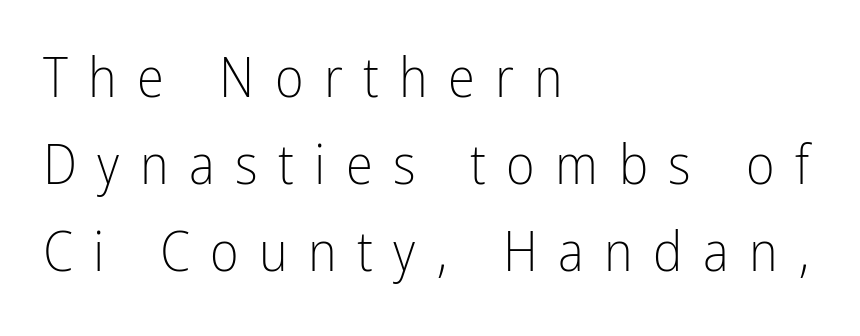
{"serif": "no", "italic": "no", "bold": "no", "weight": "light", "width": "condensed", "stroke_contrast": "low", "x_height": "medium", "monospaced": "no", "underline": "no", "align": "left", "line_spacing": "normal", "line_spacing_ratio": 1.58, "letter_spacing": "wide", "letter_spacing_em": 0.37, "glyph_px": 55}
